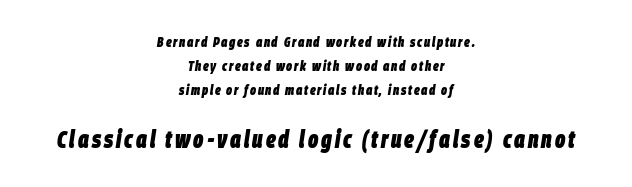
The image shows 24 px bold type, italic (leaning right); set centered, normal line spacing (1.7x), not underlined; the second (bottom) block is 1.71x larger.
